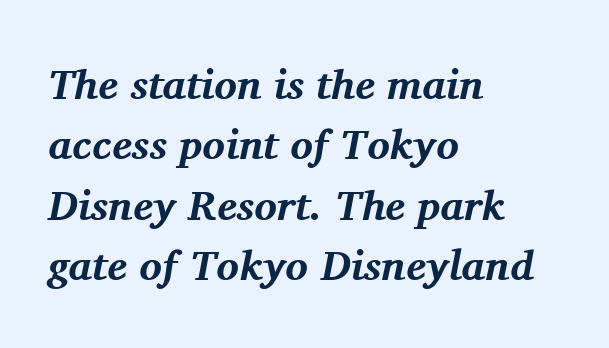
Q: Is the text bold? A: Yes.
Q: Is the text italic (slanted)? A: Yes, it leans right by about 11 degrees.
Q: Is the typeface a serif or a sans-serif typeface? A: Serif.
Q: Is the text underlined? A: No.
Q: How is the paragraph aligned? A: Left-aligned.
Q: Is the spacing between letters normal or unusually wide? A: Normal.
Q: Is the spacing between lines tight, normal or loose? A: Normal.
Q: Width (condensed, normal, or wide)? A: Normal.
Q: Stroke contrast? A: Medium.
Q: x-height? A: Medium.
Q: Monospaced? A: No.
